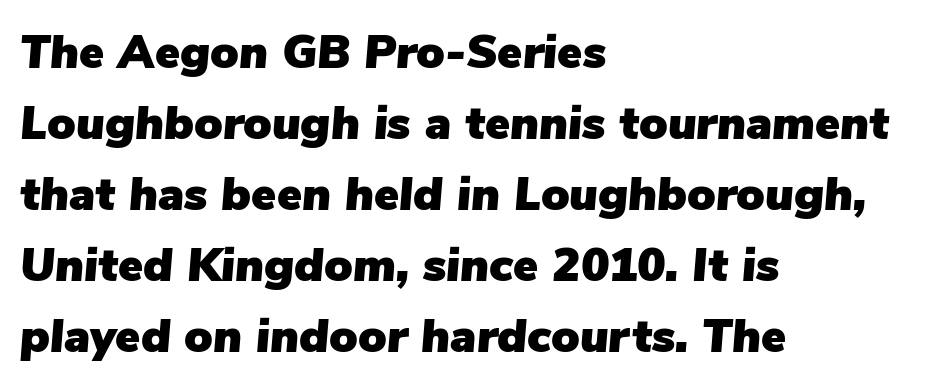
Q: Is the text italic (slanted)? A: Yes, it leans right by about 5 degrees.
Q: Is the text underlined? A: No.
Q: How is the paragraph aligned? A: Left-aligned.
Q: Is the spacing between letters normal or unusually wide? A: Normal.
Q: Is the spacing between lines tight, normal or loose? A: Normal.
Q: Width (condensed, normal, or wide)? A: Normal.
Q: Stroke contrast? A: Low.
Q: x-height? A: Medium.
Q: Monospaced? A: No.
